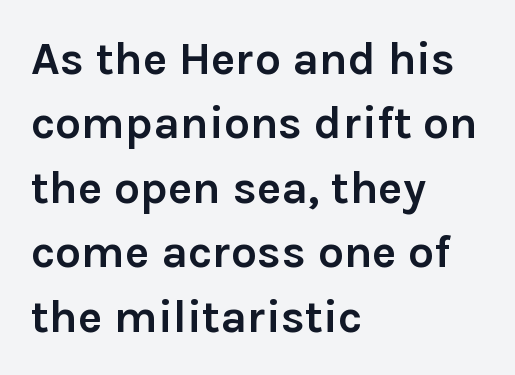
Q: Is the text bold? A: Yes.
Q: Is the text italic (slanted)? A: No, it is upright.
Q: Is the typeface a serif or a sans-serif typeface? A: Sans-serif.
Q: Is the text underlined? A: No.
Q: How is the paragraph aligned? A: Left-aligned.
Q: Is the spacing between letters normal or unusually wide? A: Normal.
Q: Is the spacing between lines tight, normal or loose? A: Normal.
Q: Width (condensed, normal, or wide)? A: Normal.
Q: Stroke contrast? A: Low.
Q: x-height? A: Medium.
Q: Monospaced? A: No.
